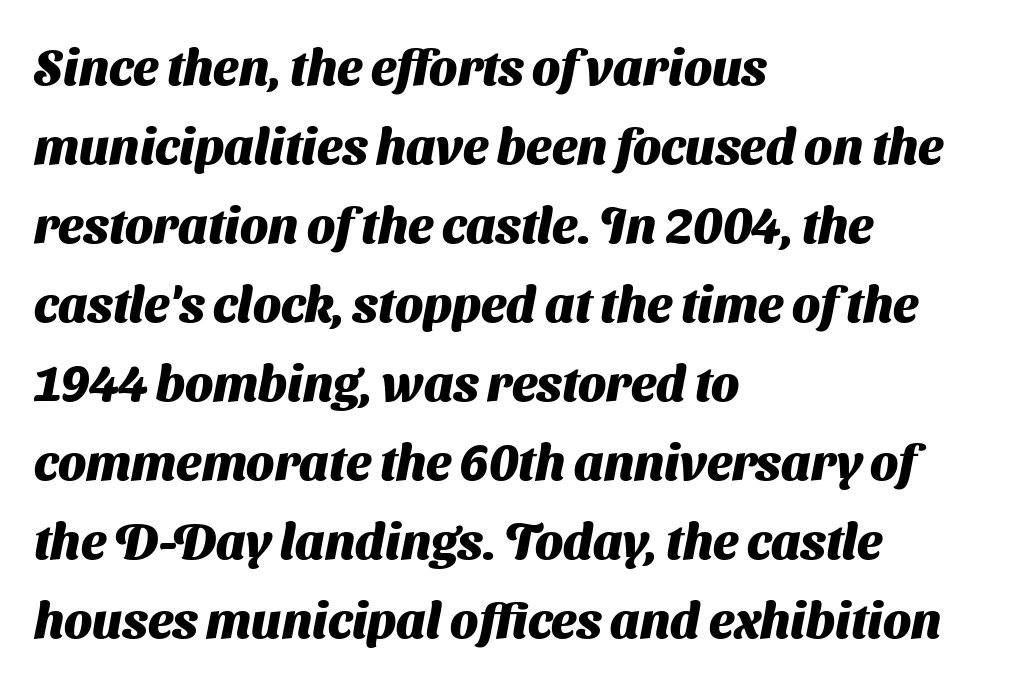
The image shows 50 px heavy sans-serif type; set left-aligned, normal line spacing (1.58x), normal letter spacing, not underlined; medium stroke contrast and a medium x-height.
